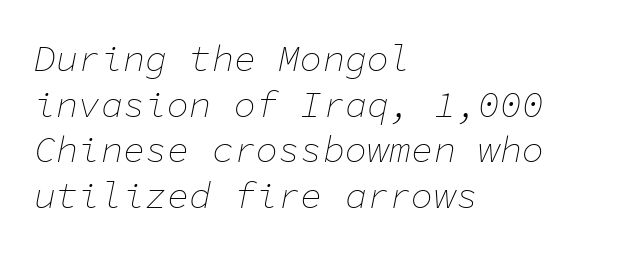
The characters are drawn with everyday or finer stroke widths. Lines of text with bare space underneath. Each word holds together tightly as a unit, with standard inter-letter gaps. Rendered with sloped, italic letterforms. Visually the block forms a straight wall on the left and a jagged coastline on the right. Spacing verdict: monospaced, one width for all characters.
